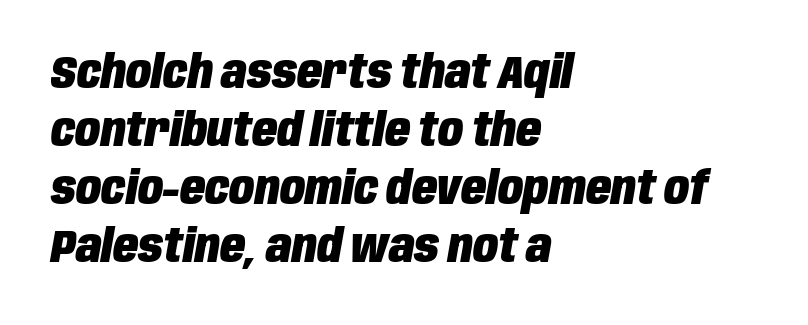
Q: Is the text bold? A: Yes.
Q: Is the text italic (slanted)? A: Yes, it leans right by about 10 degrees.
Q: Is the text underlined? A: No.
Q: How is the paragraph aligned? A: Left-aligned.
Q: Is the spacing between letters normal or unusually wide? A: Normal.
Q: Is the spacing between lines tight, normal or loose? A: Normal.
Q: Width (condensed, normal, or wide)? A: Condensed.
Q: Stroke contrast? A: Low.
Q: x-height? A: Large.
Q: Monospaced? A: No.
